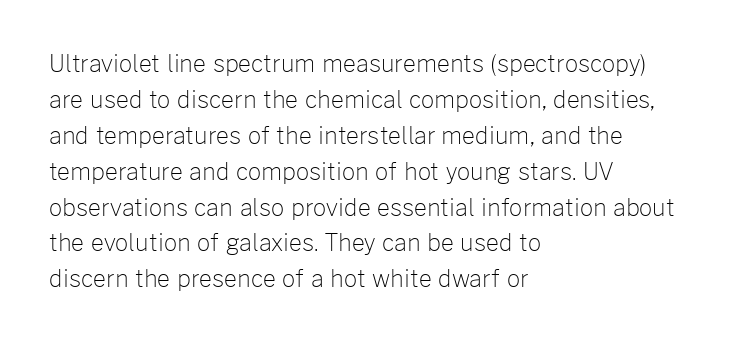
{"italic": "no", "bold": "no", "underline": "no", "align": "left", "line_spacing": "normal", "line_spacing_ratio": 1.56, "letter_spacing": "normal", "letter_spacing_em": 0.0, "glyph_px": 23}
